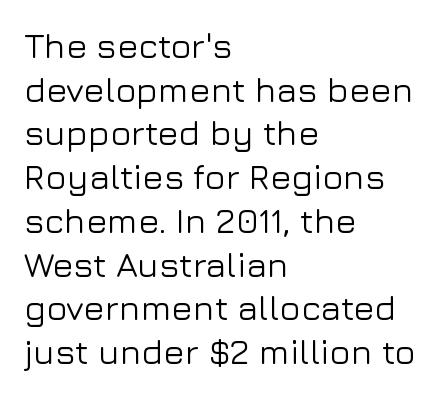
The image shows 35 px sans-serif type, upright; set left-aligned, normal line spacing (1.25x), normal letter spacing, not underlined; low stroke contrast and a medium x-height.
